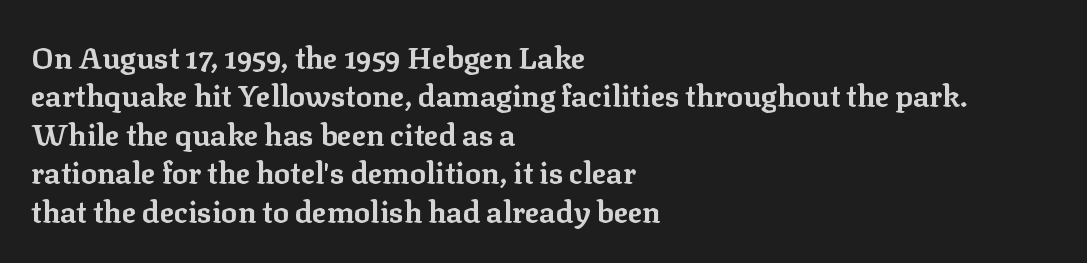
{"serif": "yes", "italic": "no", "bold": "yes", "weight": "bold", "width": "normal", "stroke_contrast": "low", "x_height": "medium", "monospaced": "no", "underline": "no", "align": "left", "line_spacing": "normal", "line_spacing_ratio": 1.28, "letter_spacing": "normal", "letter_spacing_em": 0.0, "glyph_px": 30}
